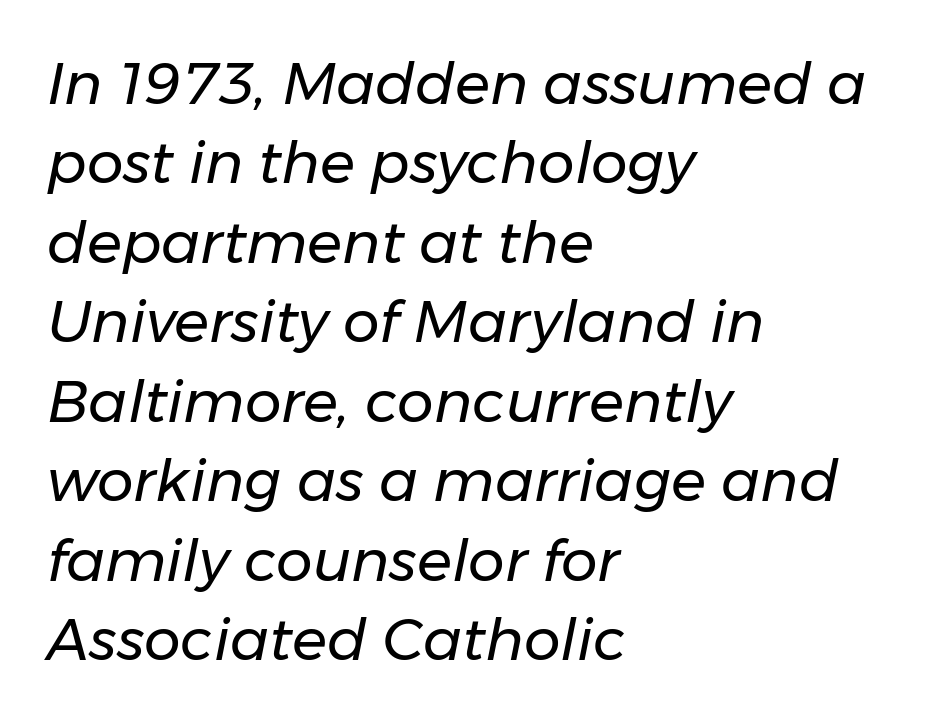
The image shows 58 px regular-weight type, italic (leaning right); set left-aligned, normal line spacing (1.37x), normal letter spacing, not underlined; low stroke contrast and a medium x-height.
